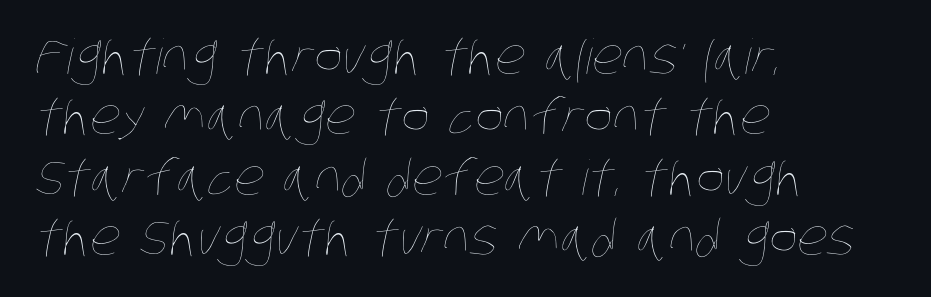
Q: Is the text bold? A: No.
Q: Is the text underlined? A: No.
Q: How is the paragraph aligned? A: Left-aligned.
Q: Is the spacing between letters normal or unusually wide? A: Normal.
Q: Is the spacing between lines tight, normal or loose? A: Normal.
Q: Width (condensed, normal, or wide)? A: Condensed.
Q: Stroke contrast? A: Low.
Q: x-height? A: Large.
Q: Monospaced? A: No.
